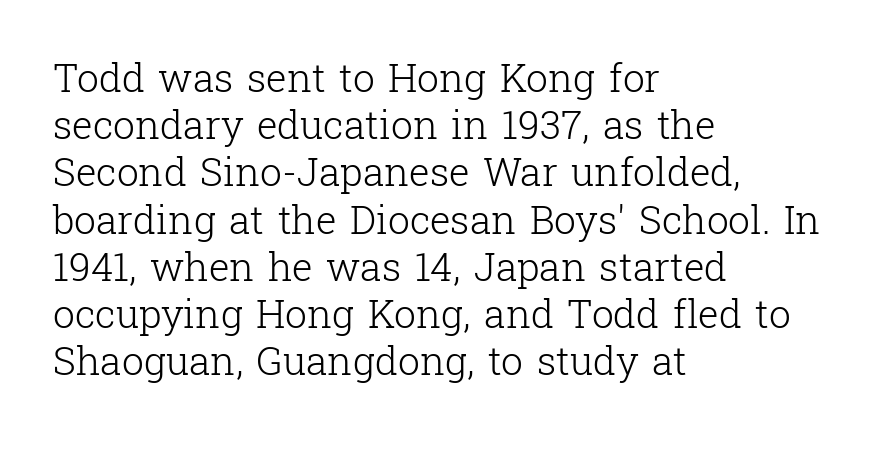
Q: Is the text bold? A: No.
Q: Is the text italic (slanted)? A: No, it is upright.
Q: Is the typeface a serif or a sans-serif typeface? A: Serif.
Q: Is the text underlined? A: No.
Q: How is the paragraph aligned? A: Left-aligned.
Q: Is the spacing between letters normal or unusually wide? A: Normal.
Q: Width (condensed, normal, or wide)? A: Normal.
Q: Stroke contrast? A: Low.
Q: x-height? A: Medium.
Q: Monospaced? A: No.
